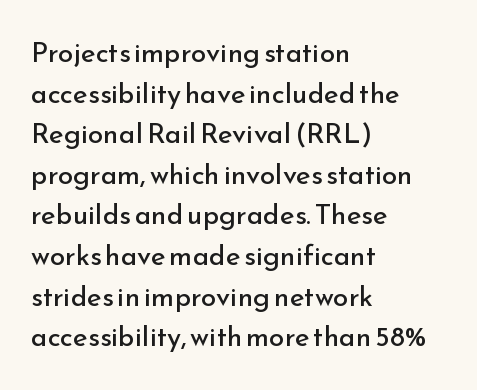
The image shows 28 px regular-weight sans-serif type, upright; set left-aligned, normal line spacing (1.45x), normal letter spacing, not underlined; low stroke contrast and a small x-height.
